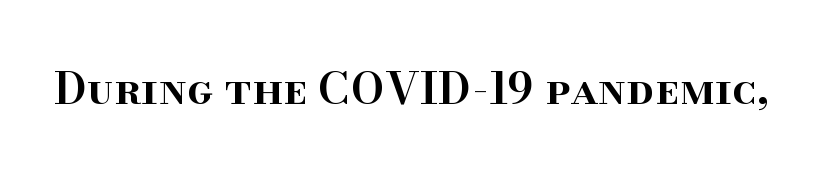
{"serif": "yes", "italic": "no", "bold": "semi", "weight": "semibold", "width": "normal", "stroke_contrast": "high", "x_height": "small", "monospaced": "no", "underline": "no", "letter_spacing": "normal", "letter_spacing_em": 0.0, "glyph_px": 44}
